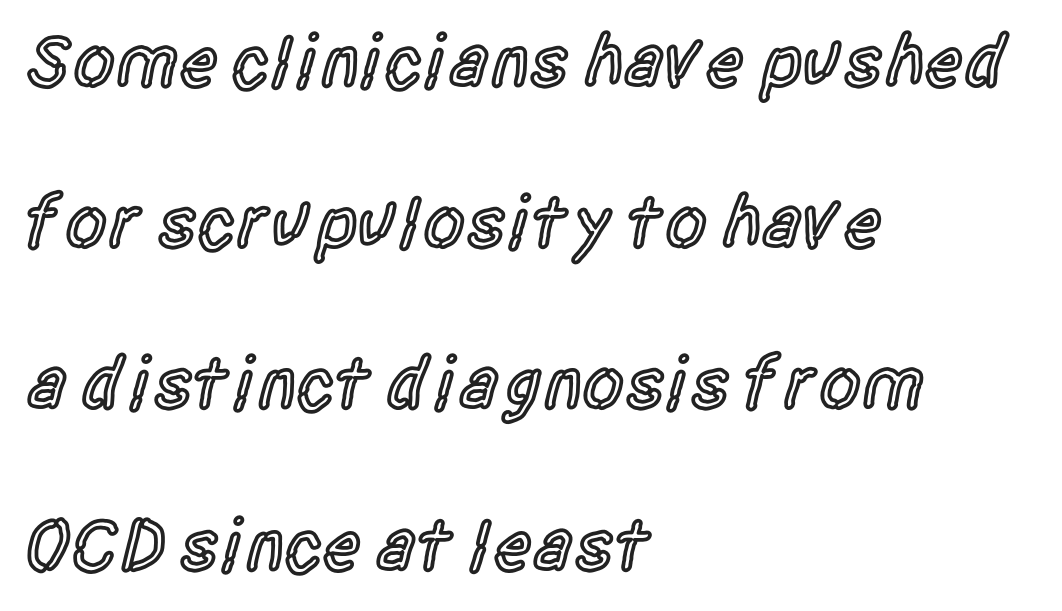
Q: Is the text bold? A: Semi-bold.
Q: Is the text italic (slanted)? A: Yes.
Q: Is the typeface a serif or a sans-serif typeface? A: Sans-serif.
Q: Is the text underlined? A: No.
Q: How is the paragraph aligned? A: Left-aligned.
Q: Is the spacing between letters normal or unusually wide? A: Normal.
Q: Is the spacing between lines tight, normal or loose? A: Loose.
Q: Width (condensed, normal, or wide)? A: Condensed.
Q: x-height? A: Large.
Q: Monospaced? A: No.
